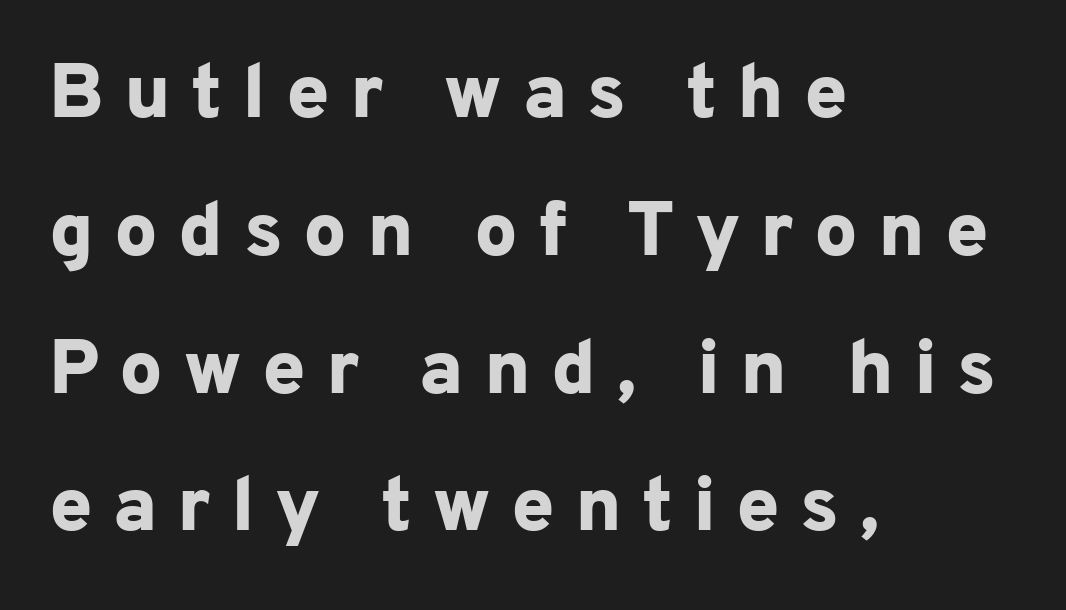
{"serif": "no", "italic": "no", "bold": "yes", "weight": "bold", "width": "normal", "stroke_contrast": "low", "x_height": "medium", "monospaced": "no", "underline": "no", "align": "left", "line_spacing_ratio": 1.79, "letter_spacing": "wide", "letter_spacing_em": 0.26, "glyph_px": 77}
